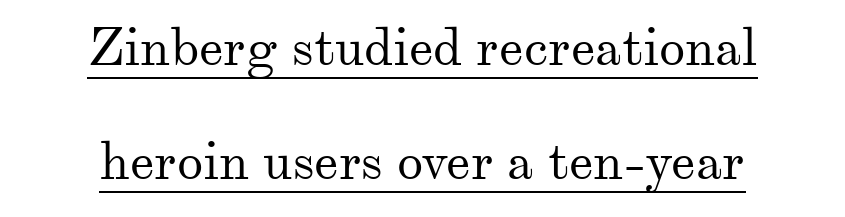
Q: Is the text bold? A: No.
Q: Is the text italic (slanted)? A: No, it is upright.
Q: Is the typeface a serif or a sans-serif typeface? A: Serif.
Q: Is the text underlined? A: Yes.
Q: How is the paragraph aligned? A: Centered.
Q: Is the spacing between letters normal or unusually wide? A: Normal.
Q: Is the spacing between lines tight, normal or loose? A: Loose.
Q: Width (condensed, normal, or wide)? A: Normal.
Q: Stroke contrast? A: Medium.
Q: x-height? A: Small.
Q: Monospaced? A: No.
